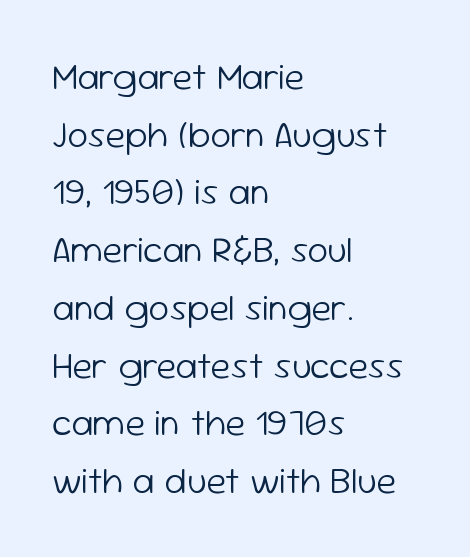
{"serif": "no", "italic": "no", "bold": "no", "weight": "light", "width": "normal", "stroke_contrast": "low", "x_height": "medium", "monospaced": "no", "underline": "no", "align": "left", "line_spacing": "normal", "line_spacing_ratio": 1.56, "letter_spacing": "normal", "letter_spacing_em": 0.0, "glyph_px": 37}
